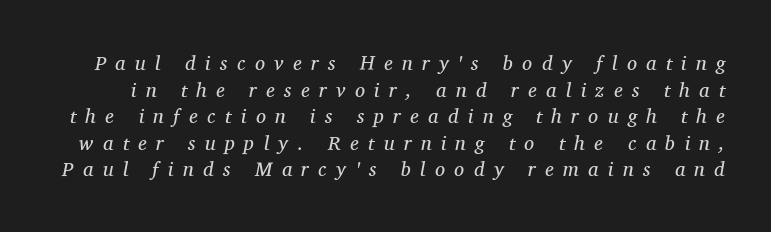
{"italic": "yes", "lean": "right", "slant_degrees": 11, "bold": "no", "underline": "no", "line_spacing": "normal", "line_spacing_ratio": 1.33, "letter_spacing": "wide", "letter_spacing_em": 0.47, "glyph_px": 20}
